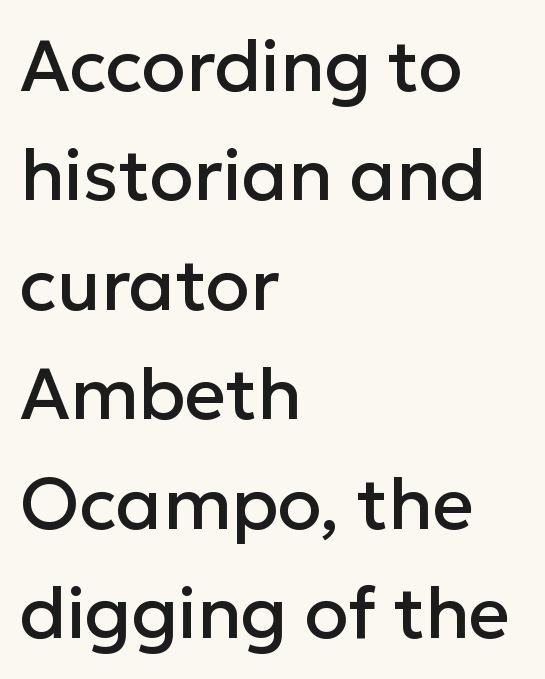
The lines in this sample share a left origin and differ only in where they stop. The passage shown is typeset with a sans-serif family. Words float on clear page, feet unadorned. Ordinary non-slanted type is in use. The rendering keeps characters at their native spacing.
